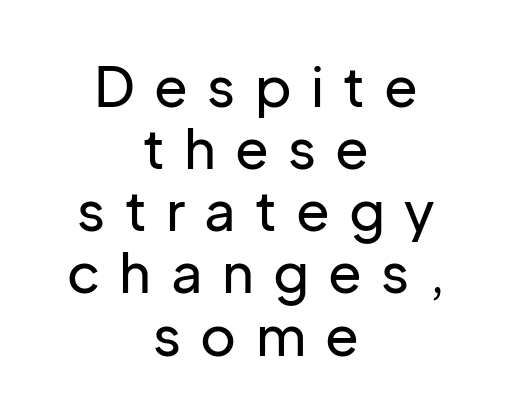
{"serif": "no", "italic": "no", "width": "normal", "stroke_contrast": "low", "x_height": "medium", "monospaced": "no", "underline": "no", "align": "center", "line_spacing": "tight", "line_spacing_ratio": 1.13, "letter_spacing": "wide", "letter_spacing_em": 0.35, "glyph_px": 55}
